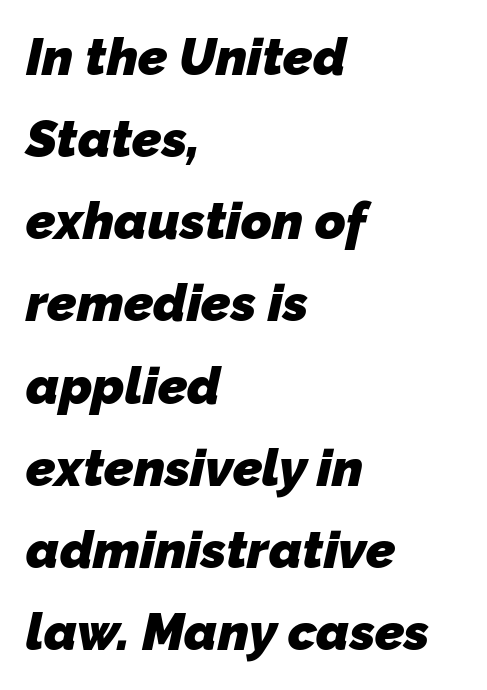
Q: Is the text bold? A: Yes.
Q: Is the typeface a serif or a sans-serif typeface? A: Sans-serif.
Q: Is the text underlined? A: No.
Q: How is the paragraph aligned? A: Left-aligned.
Q: Is the spacing between letters normal or unusually wide? A: Normal.
Q: Is the spacing between lines tight, normal or loose? A: Normal.
Q: Width (condensed, normal, or wide)? A: Normal.
Q: Stroke contrast? A: Low.
Q: x-height? A: Medium.
Q: Monospaced? A: No.
